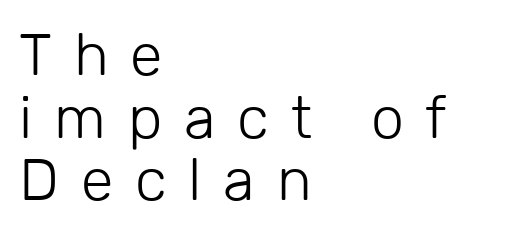
{"serif": "no", "italic": "no", "bold": "no", "weight": "light", "width": "normal", "stroke_contrast": "low", "x_height": "medium", "monospaced": "no", "underline": "no", "align": "left", "line_spacing": "tight", "line_spacing_ratio": 1.06, "letter_spacing": "wide", "letter_spacing_em": 0.37, "glyph_px": 59}
